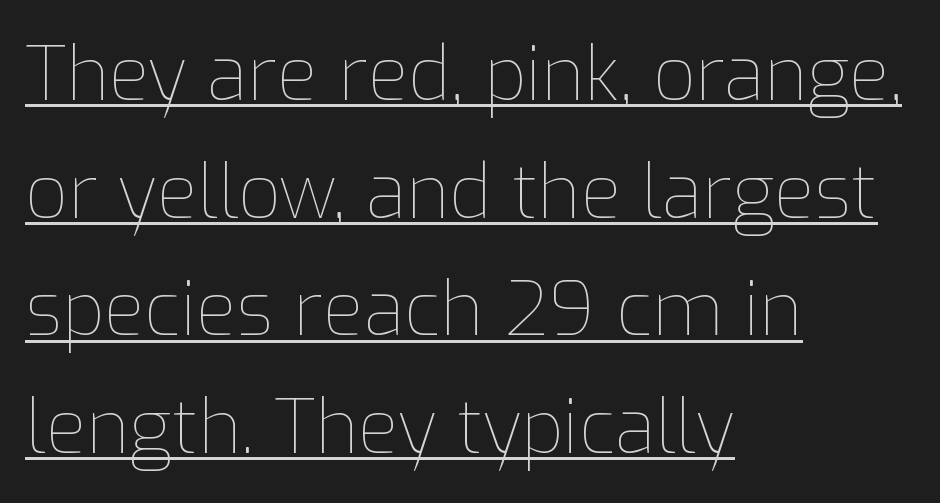
This sample has the flowing, uneven cadence of proportional lettering. The tracking reads as untouched default to a designer's eye. A baseline rule has been typeset under these characters. Weight: not bold — regular or lighter.
